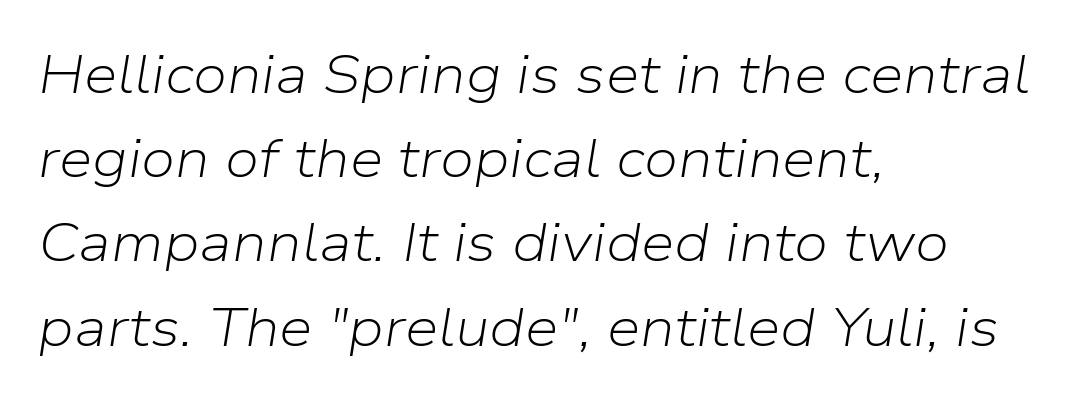
Successive baselines arrive at the customary interval. These lines are rendered in a variable-pitch font. No extra tracking has been applied to these lines. The strokes are not fattened; the text isn't bold. You can tell it's italic because the verticals aren't actually vertical.
